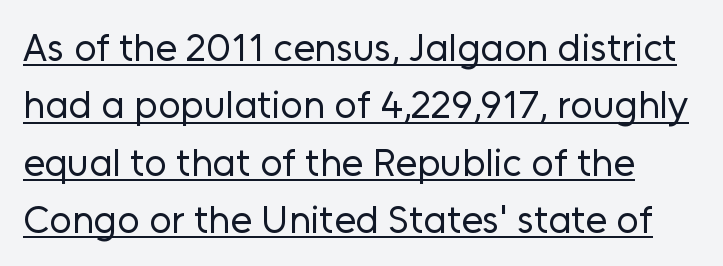
{"serif": "no", "italic": "no", "bold": "no", "weight": "regular", "width": "normal", "stroke_contrast": "low", "x_height": "medium", "monospaced": "no", "underline": "yes", "line_spacing": "normal", "line_spacing_ratio": 1.47, "letter_spacing": "normal", "letter_spacing_em": 0.0, "glyph_px": 39}
